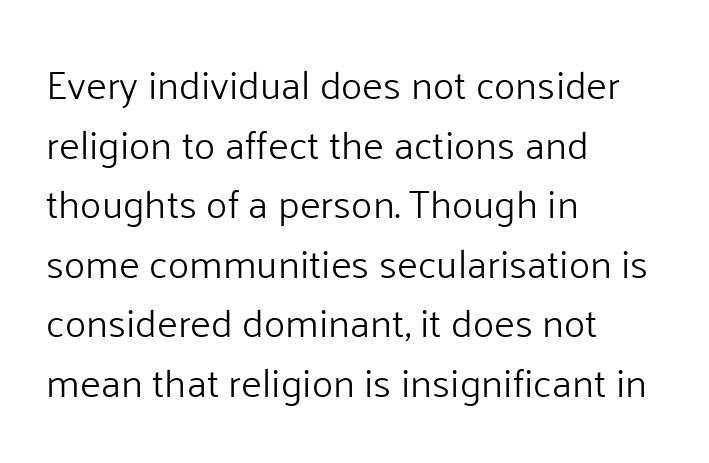
The image shows 40 px light sans-serif type, upright; set left-aligned, normal line spacing (1.49x), normal letter spacing, not underlined; low stroke contrast and a medium x-height.
